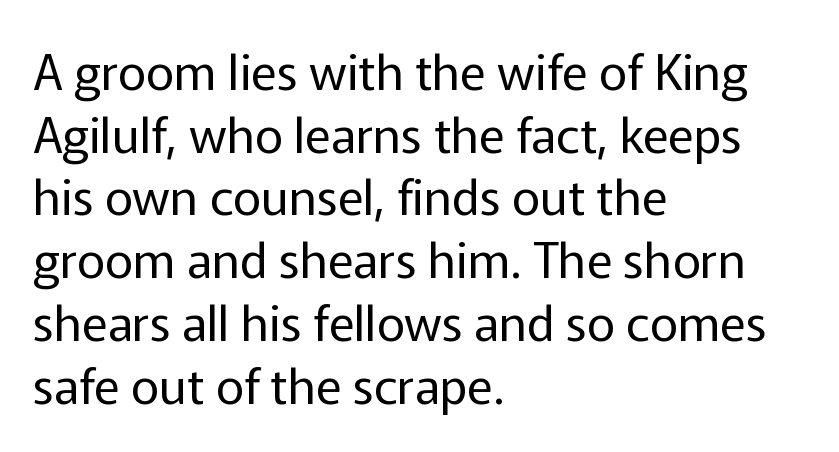
Q: Is the text bold? A: No.
Q: Is the text italic (slanted)? A: No, it is upright.
Q: Is the typeface a serif or a sans-serif typeface? A: Sans-serif.
Q: Is the text underlined? A: No.
Q: How is the paragraph aligned? A: Left-aligned.
Q: Is the spacing between letters normal or unusually wide? A: Normal.
Q: Is the spacing between lines tight, normal or loose? A: Normal.
Q: Width (condensed, normal, or wide)? A: Normal.
Q: Stroke contrast? A: Low.
Q: x-height? A: Medium.
Q: Monospaced? A: No.
